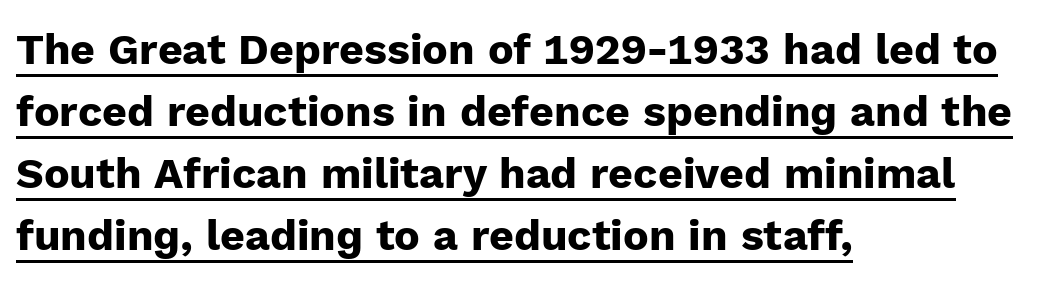
The image shows 43 px heavy sans-serif type, upright; set left-aligned, normal line spacing (1.44x), normal letter spacing, underlined; low stroke contrast and a medium x-height.
